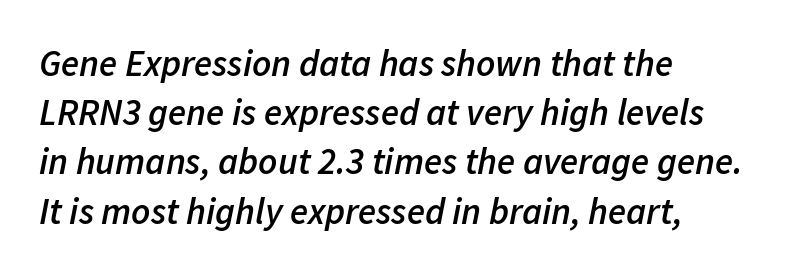
{"italic": "yes", "lean": "right", "slant_degrees": 11, "bold": "semi", "weight": "semibold", "width": "normal", "stroke_contrast": "low", "x_height": "medium", "monospaced": "no", "underline": "no", "align": "left", "line_spacing": "normal", "line_spacing_ratio": 1.33, "letter_spacing": "normal", "letter_spacing_em": 0.0, "glyph_px": 37}
